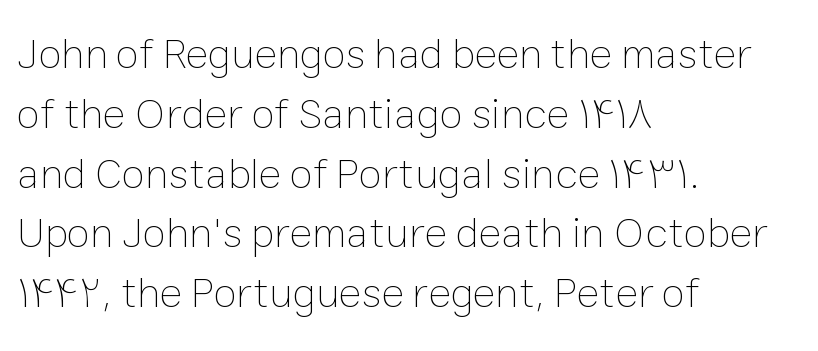
Plain, unruled lines of type. This sample has the flowing, uneven cadence of proportional lettering. Each new line begins a customary step beneath the previous one. Every character sits straight up, as roman type does. The compositor pushed each line to the left boundary.
